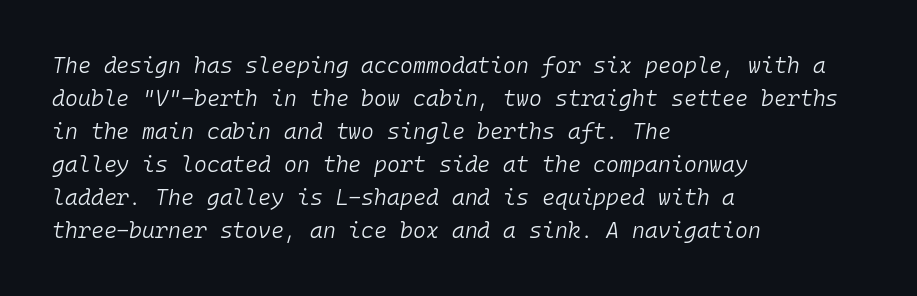
Q: Is the text bold? A: No.
Q: Is the text italic (slanted)? A: Yes, it leans right by about 10 degrees.
Q: Is the text underlined? A: No.
Q: How is the paragraph aligned? A: Left-aligned.
Q: Is the spacing between letters normal or unusually wide? A: Normal.
Q: Is the spacing between lines tight, normal or loose? A: Normal.
